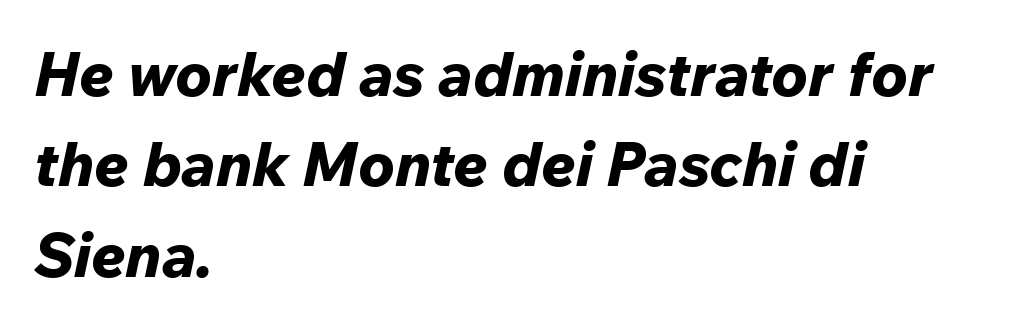
Tracking here is standard; glyphs follow each other at the usual distance. It's the slanting kind of type. The block of text has a typical density, with ordinary space between rows. The zone under the glyphs is completely vacant. How heavy is the stroke? Heavy — this is a bold. These lines stack with their left ends in a neat column.
